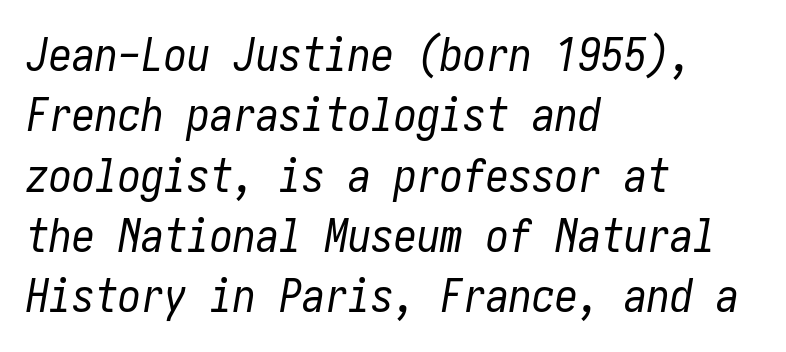
Q: Is the text bold? A: No.
Q: Is the text italic (slanted)? A: Yes, it leans right by about 10 degrees.
Q: Is the text underlined? A: No.
Q: How is the paragraph aligned? A: Left-aligned.
Q: Is the spacing between letters normal or unusually wide? A: Normal.
Q: Is the spacing between lines tight, normal or loose? A: Normal.
Q: Width (condensed, normal, or wide)? A: Condensed.
Q: Stroke contrast? A: Low.
Q: x-height? A: Medium.
